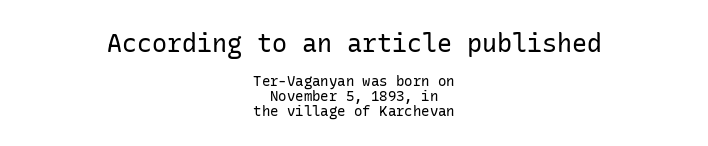
The designer dialed line spacing down below the default. The typography opts for an upright posture over an oblique one. The passage shown is not bold in any degree. Honestly, there is no underline to notice here at all. Teacher's note: observe the equal gaps on both sides — that is centered alignment.
